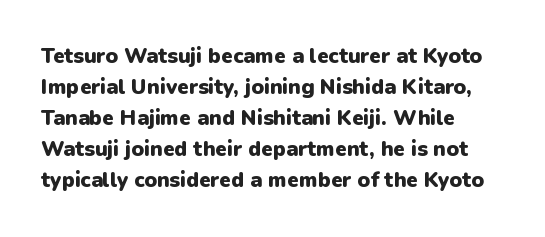
The image shows 21 px bold type, upright; set left-aligned, normal line spacing (1.48x), normal letter spacing, not underlined.
